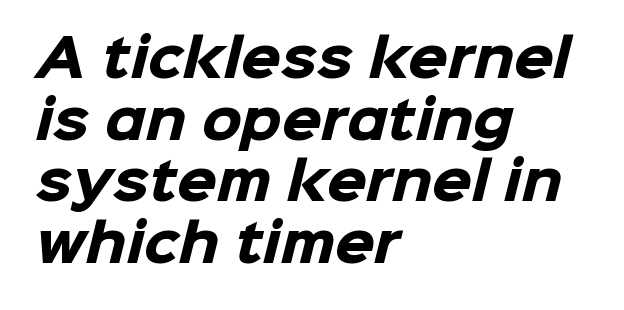
The image shows 51 px heavy sans-serif type; set left-aligned, line spacing 1.21x, normal letter spacing, not underlined; low stroke contrast and a medium x-height.
